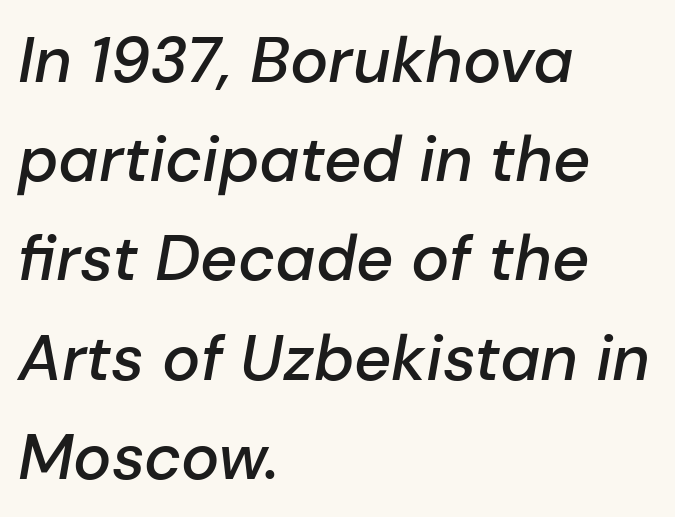
Q: Is the text bold? A: Semi-bold.
Q: Is the text italic (slanted)? A: Yes, it leans right by about 10 degrees.
Q: Is the text underlined? A: No.
Q: How is the paragraph aligned? A: Left-aligned.
Q: Is the spacing between letters normal or unusually wide? A: Normal.
Q: Is the spacing between lines tight, normal or loose? A: Normal.
Q: Width (condensed, normal, or wide)? A: Normal.
Q: Stroke contrast? A: Low.
Q: x-height? A: Medium.
Q: Monospaced? A: No.
